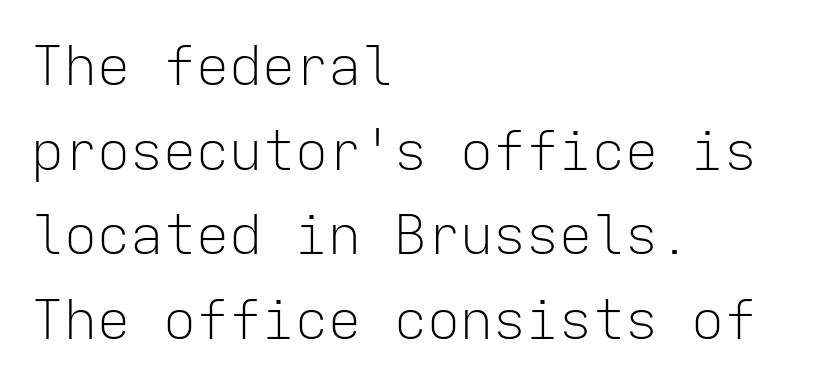
Q: Is the text bold? A: No.
Q: Is the text italic (slanted)? A: No, it is upright.
Q: Is the typeface a serif or a sans-serif typeface? A: Sans-serif.
Q: Is the text underlined? A: No.
Q: How is the paragraph aligned? A: Left-aligned.
Q: Is the spacing between letters normal or unusually wide? A: Normal.
Q: Is the spacing between lines tight, normal or loose? A: Normal.
Q: Width (condensed, normal, or wide)? A: Normal.
Q: Stroke contrast? A: Low.
Q: x-height? A: Medium.
Q: Monospaced? A: Yes.
